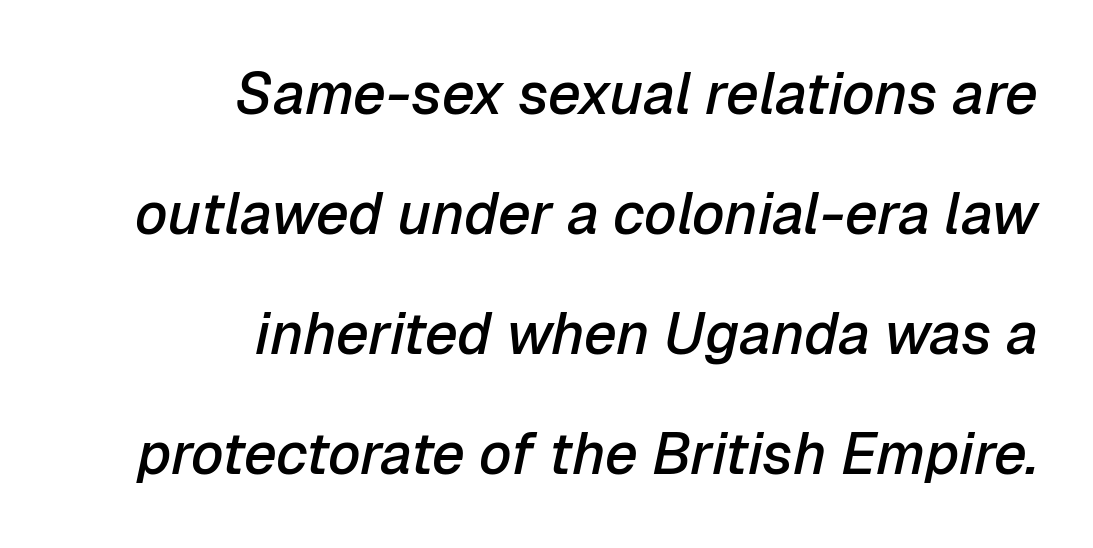
{"italic": "yes", "lean": "right", "slant_degrees": 12, "bold": "semi", "weight": "semibold", "width": "normal", "stroke_contrast": "low", "x_height": "medium", "monospaced": "no", "underline": "no", "align": "right", "line_spacing": "loose", "line_spacing_ratio": 2.07, "letter_spacing": "normal", "letter_spacing_em": 0.0, "glyph_px": 58}
